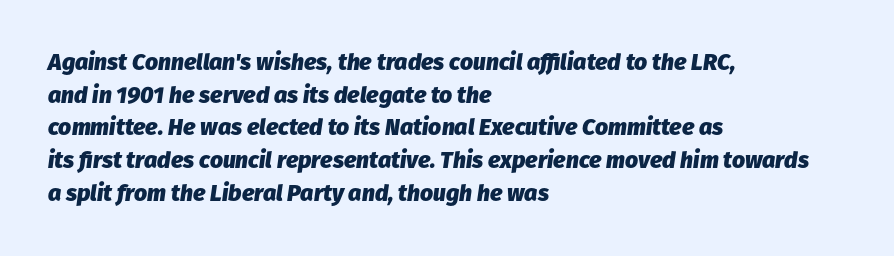
The image shows 23 px bold type, italic (leaning right); set left-aligned, normal line spacing (1.42x), normal letter spacing, not underlined.
